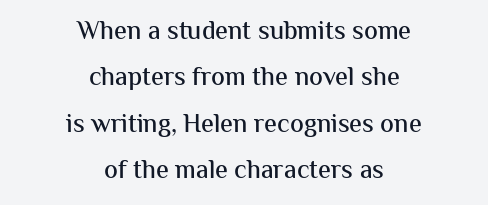
The image shows 26 px text type, upright; set centered, line spacing 1.78x, normal letter spacing, not underlined.
